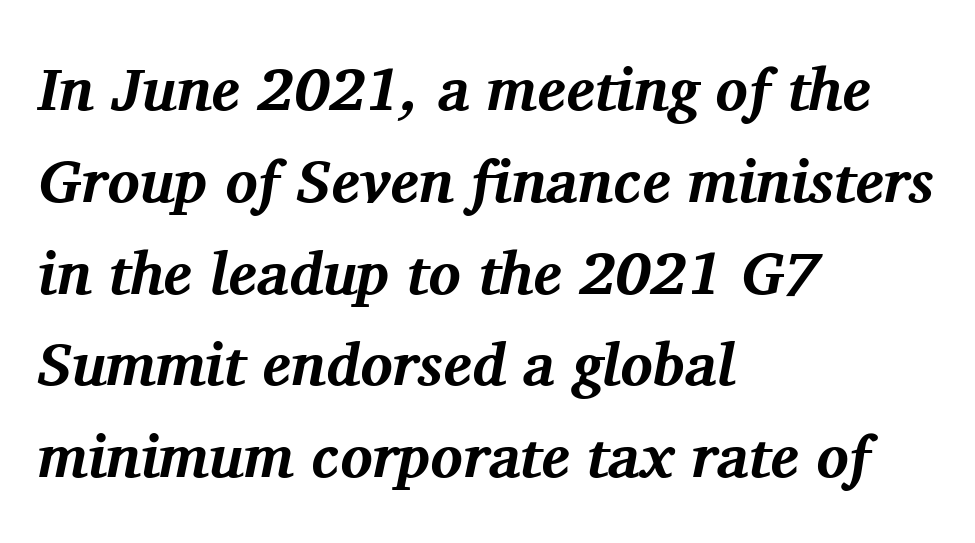
Descenders hang freely into open space. Characters are canted at an angle relative to the baseline's perpendicular. Compared with typical paragraphs, the rows here are spaced about the same. Little horizontal feet cap the strokes, marking this as serif type.
